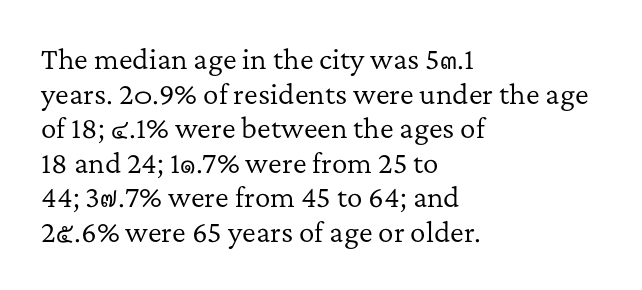
Q: Is the text bold? A: No.
Q: Is the text italic (slanted)? A: No, it is upright.
Q: Is the text underlined? A: No.
Q: How is the paragraph aligned? A: Left-aligned.
Q: Is the spacing between letters normal or unusually wide? A: Normal.
Q: Is the spacing between lines tight, normal or loose? A: Normal.
